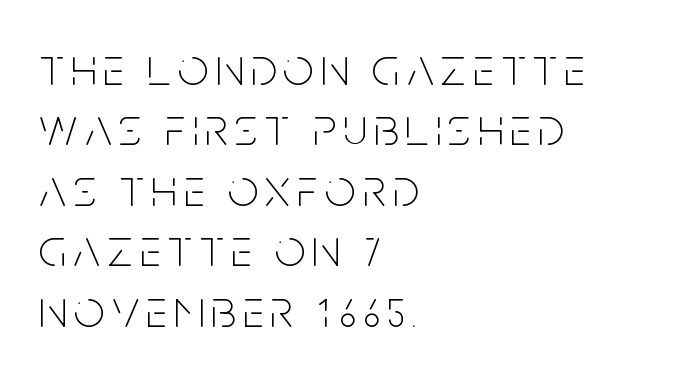
Q: Is the text bold? A: No.
Q: Is the text italic (slanted)? A: No, it is upright.
Q: Is the typeface a serif or a sans-serif typeface? A: Sans-serif.
Q: Is the text underlined? A: No.
Q: How is the paragraph aligned? A: Left-aligned.
Q: Is the spacing between lines tight, normal or loose? A: Tight.
Q: Width (condensed, normal, or wide)? A: Condensed.
Q: Stroke contrast? A: Low.
Q: x-height? A: Large.
Q: Monospaced? A: No.
